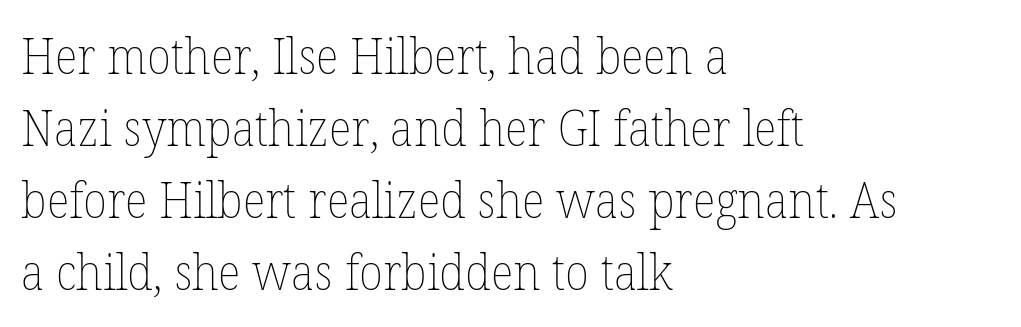
Q: Is the text bold? A: No.
Q: Is the text italic (slanted)? A: No, it is upright.
Q: Is the text underlined? A: No.
Q: How is the paragraph aligned? A: Left-aligned.
Q: Is the spacing between letters normal or unusually wide? A: Normal.
Q: Is the spacing between lines tight, normal or loose? A: Normal.
Q: Width (condensed, normal, or wide)? A: Normal.
Q: Stroke contrast? A: Low.
Q: x-height? A: Medium.
Q: Monospaced? A: No.
